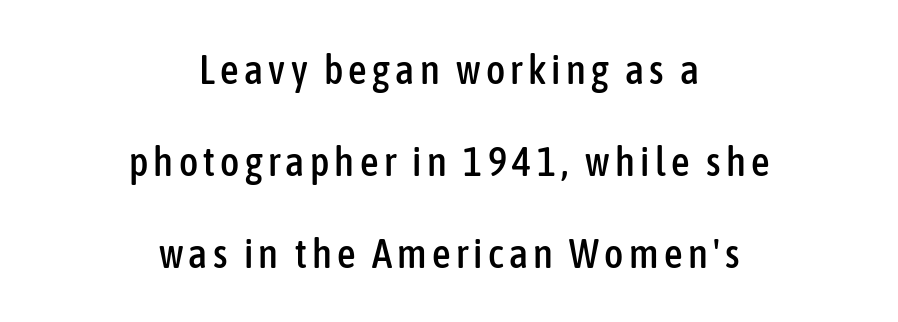
The block of text is sparse from top to bottom, with ample space between rows. Underlining? Definitely not there. Nothing sits at the stroke ends, so this counts as sans-serif. This sample uses an upright cut, with every glyph sitting square on the baseline. Visually the block forms a symmetrical silhouette, jagged on both flanks. Each letter keeps its own natural width here, so spacing adapts to shape.
